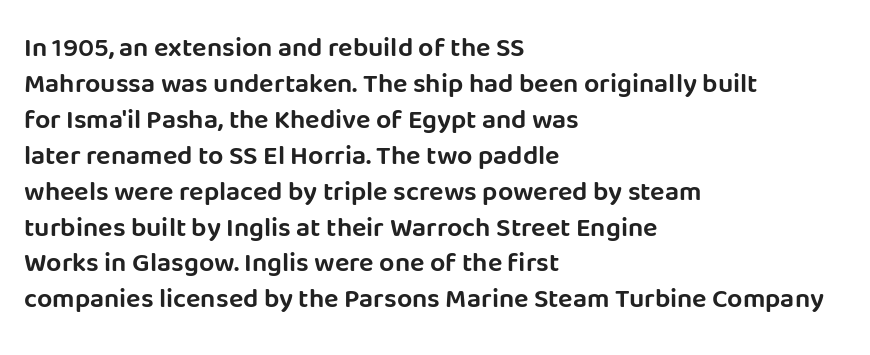
Vertically, the passage feels balanced, rows spaced as you'd expect. The face used here is rendered with its standard letterfit. The words here are not underlined. Posture: straight, roman, zero tilt.
